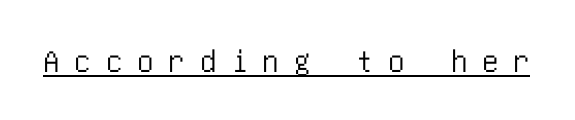
Q: Is the text italic (slanted)? A: No, it is upright.
Q: Is the typeface a serif or a sans-serif typeface? A: Sans-serif.
Q: Is the text underlined? A: Yes.
Q: Is the spacing between letters normal or unusually wide? A: Unusually wide.
Q: Width (condensed, normal, or wide)? A: Condensed.
Q: Stroke contrast? A: Low.
Q: x-height? A: Large.
